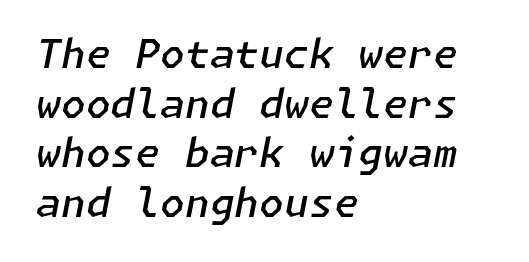
Spacing between characters is what you'd get straight out of the box. These lines are set flush left with a ragged right edge. The specimen omits any rule beneath the text block's lines. A somewhat darkened texture: the type is semibold rather than bold.
